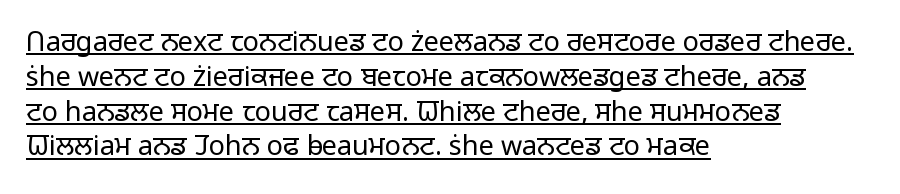
The image shows 27 px text type, upright; set left-aligned, normal line spacing (1.29x), normal letter spacing, underlined.
